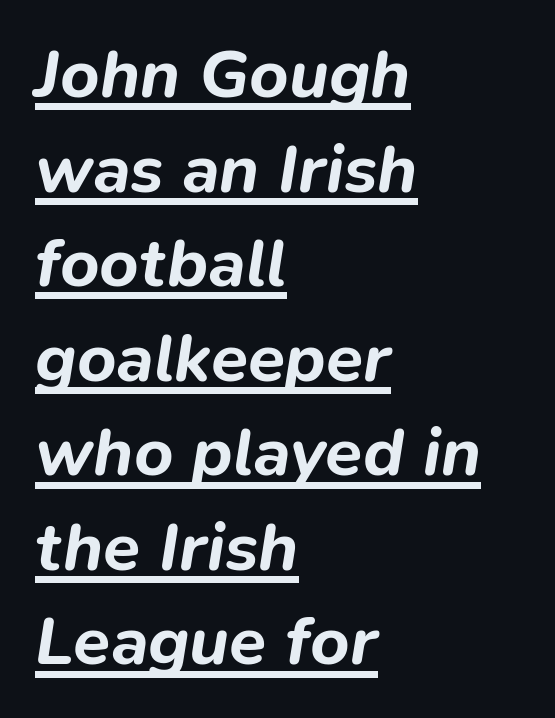
{"italic": "yes", "lean": "right", "slant_degrees": 9, "bold": "yes", "weight": "bold", "width": "normal", "stroke_contrast": "low", "x_height": "medium", "monospaced": "no", "underline": "yes", "align": "left", "line_spacing": "normal", "line_spacing_ratio": 1.39, "letter_spacing": "normal", "letter_spacing_em": 0.0, "glyph_px": 68}
